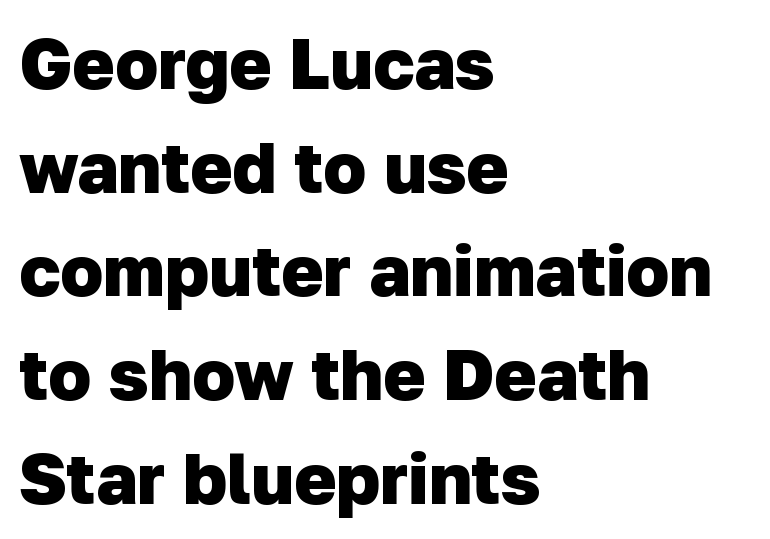
Heavy-handed strokes throughout: this text is bold. Evenly set lines give the paragraph a standard silhouette. Default kerning and tracking; the words read as compact shapes. Is this a fixed-width face? No — the glyphs have proportional, varying widths. Letters rest on an invisible, unmarked baseline. The rendering anchors every line to the left-hand side.
